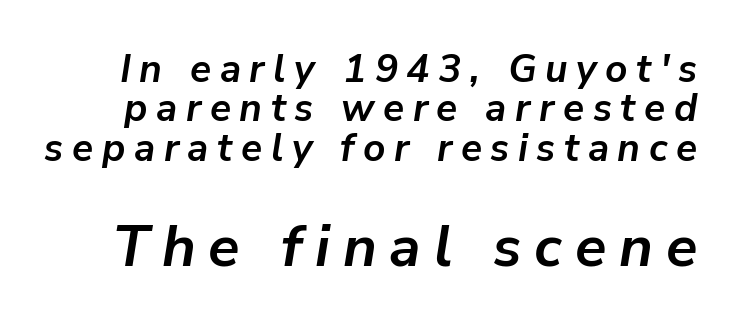
As a designer I'd log this as weight 700, bold. Caption: upper text group reduced, lower text group enlarged. Letter spacing: wide. Think of a printed novel: that variable character pitch is what you see here.
